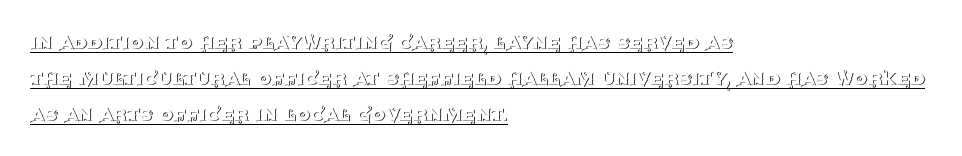
The rendering uses the underline text-decoration. Stems here are at most as thick as an everyday book face. The rag falls on the right side of this text block. Ascenders rise straight up at ninety degrees.
